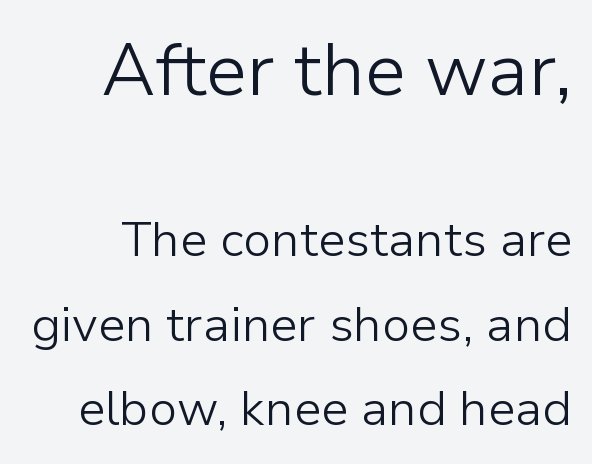
Q: Is the text bold? A: No.
Q: Is the text italic (slanted)? A: No, it is upright.
Q: Is the typeface a serif or a sans-serif typeface? A: Sans-serif.
Q: Is the text underlined? A: No.
Q: Is the spacing between letters normal or unusually wide? A: Normal.
Q: Which block of text is set in a larger size, the first (top) or the second (bottom)? A: The first (top) one.
Q: Width (condensed, normal, or wide)? A: Normal.
Q: Stroke contrast? A: Low.
Q: x-height? A: Medium.
Q: Monospaced? A: No.
